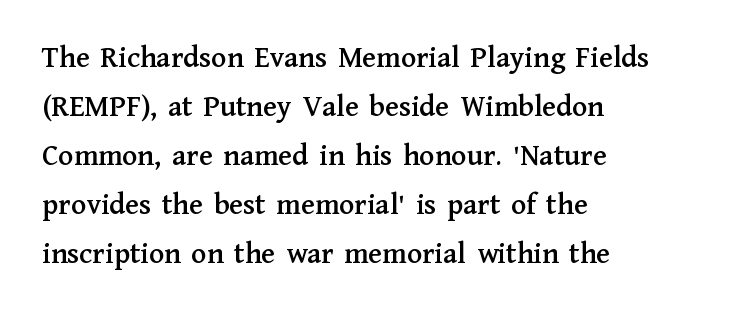
{"serif": "yes", "italic": "no", "width": "normal", "stroke_contrast": "medium", "x_height": "medium", "monospaced": "no", "underline": "no", "align": "left", "line_spacing": "normal", "line_spacing_ratio": 1.58, "letter_spacing": "normal", "letter_spacing_em": 0.0, "glyph_px": 31}
